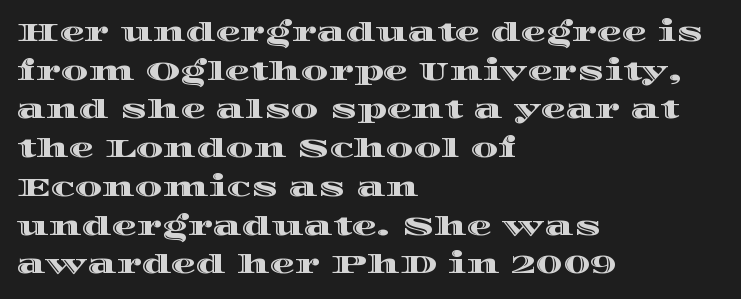
{"italic": "no", "underline": "no", "align": "left", "line_spacing": "normal", "line_spacing_ratio": 1.55, "letter_spacing": "normal", "letter_spacing_em": 0.0, "glyph_px": 25}
